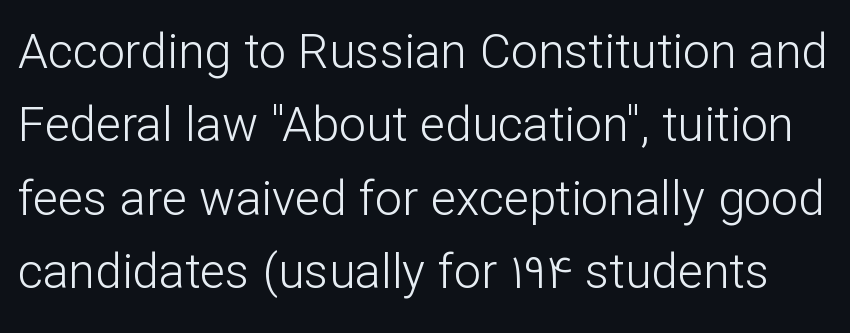
The image shows 48 px light sans-serif type, upright; set normal line spacing (1.53x), normal letter spacing, not underlined; low stroke contrast and a medium x-height.
